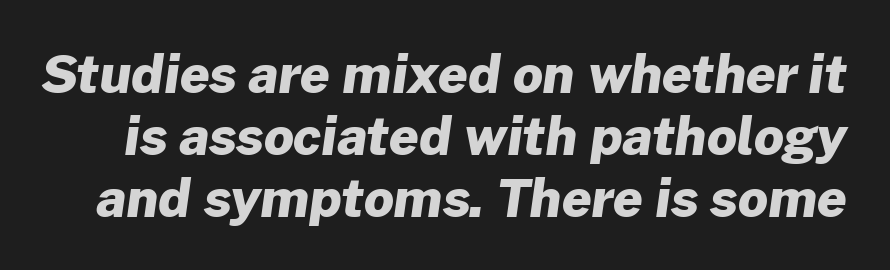
{"serif": "no", "bold": "yes", "weight": "heavy", "width": "normal", "stroke_contrast": "low", "x_height": "medium", "monospaced": "no", "underline": "no", "line_spacing_ratio": 1.19, "letter_spacing": "normal", "letter_spacing_em": 0.0, "glyph_px": 52}
